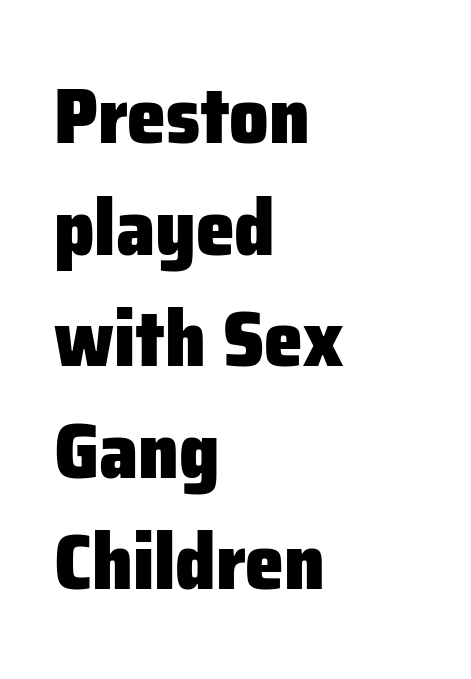
{"serif": "no", "italic": "no", "bold": "yes", "weight": "heavy", "width": "normal", "stroke_contrast": "low", "x_height": "medium", "monospaced": "no", "underline": "no", "align": "left", "line_spacing": "normal", "line_spacing_ratio": 1.43, "letter_spacing": "normal", "letter_spacing_em": 0.0, "glyph_px": 78}
